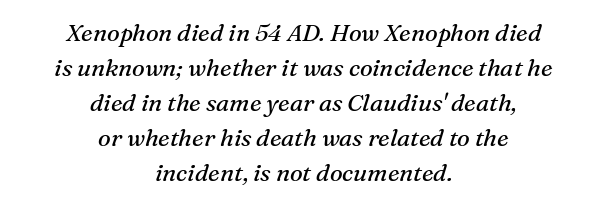
Inter-character spacing is left at the font's built-in metrics. Descenders are the only things crossing below the line. Weight: not bold — regular or lighter. A typesetter would call this leading conventional body-copy spacing. If you drew a line through each stem, it would be angled. The whitespace from short lines is split evenly between both sides.
